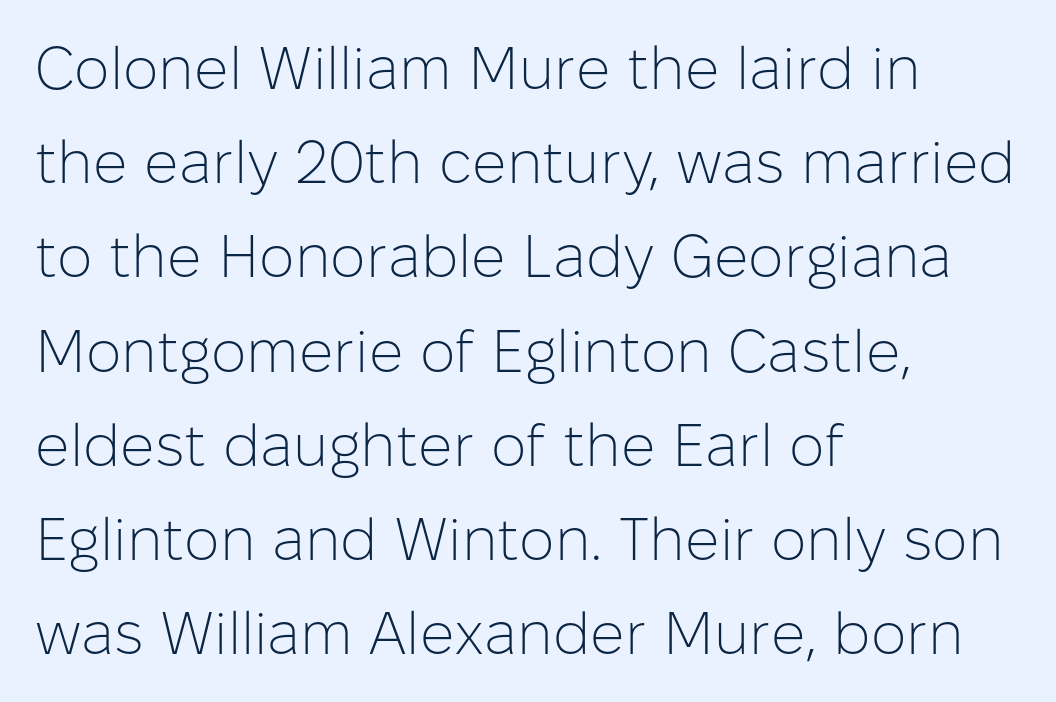
{"serif": "no", "italic": "no", "bold": "no", "weight": "light", "width": "normal", "stroke_contrast": "low", "x_height": "medium", "monospaced": "no", "underline": "no", "align": "left", "line_spacing": "normal", "line_spacing_ratio": 1.57, "letter_spacing": "normal", "letter_spacing_em": 0.0, "glyph_px": 60}
